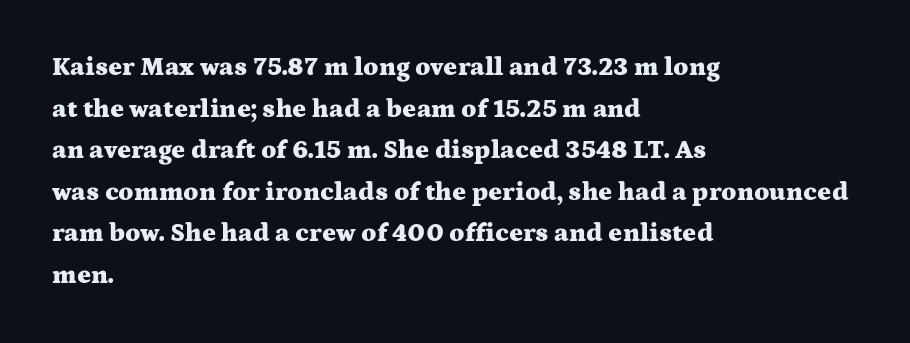
When letters stand straight like this, we call the style roman or upright. Successive baselines arrive at the customary interval. This rendering uses left alignment, leaving the right contour irregular. Notice how thick the strokes are: this is what a full bold looks like.
